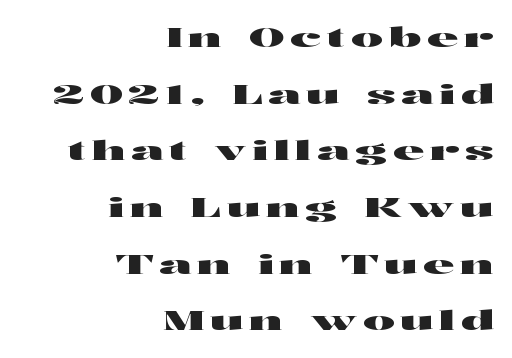
The image shows 27 px text type, upright; set right-aligned, loose line spacing (2.1x), unusually wide letter spacing (+0.21 em), not underlined.
